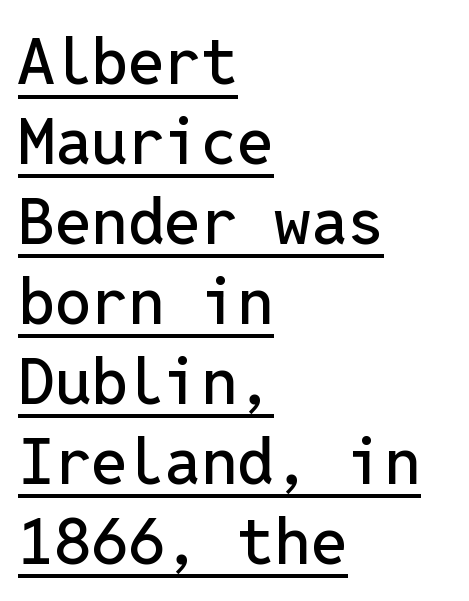
Ascenders rise straight up at ninety degrees. These lines keep a tight, regular rhythm from letter to letter. A typesetter would call this monospace, since all characters share one set width. Underlined type.
